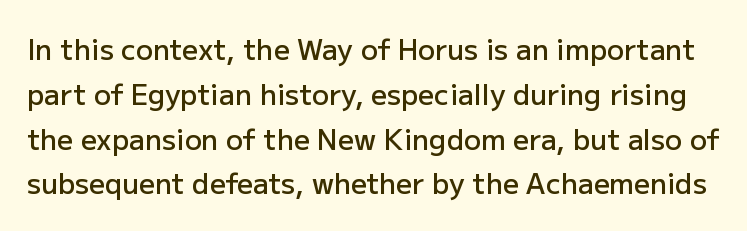
Q: Is the text bold? A: Semi-bold.
Q: Is the text italic (slanted)? A: No, it is upright.
Q: Is the typeface a serif or a sans-serif typeface? A: Sans-serif.
Q: Is the text underlined? A: No.
Q: Is the spacing between letters normal or unusually wide? A: Normal.
Q: Is the spacing between lines tight, normal or loose? A: Normal.
Q: Width (condensed, normal, or wide)? A: Normal.
Q: Stroke contrast? A: Low.
Q: x-height? A: Medium.
Q: Monospaced? A: No.
